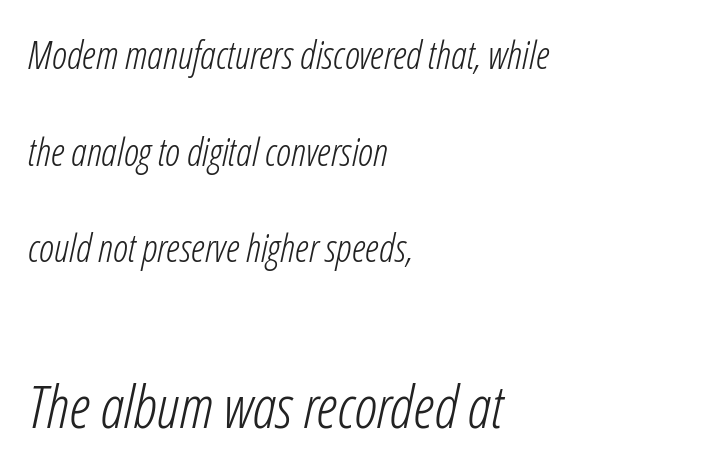
The face used here is proportionally spaced, like ordinary book or web type. Whoever set this chose breathing room over compactness in the vertical rhythm. Scale increases going downward across the two blocks. This rendering features lettering with no underline.
